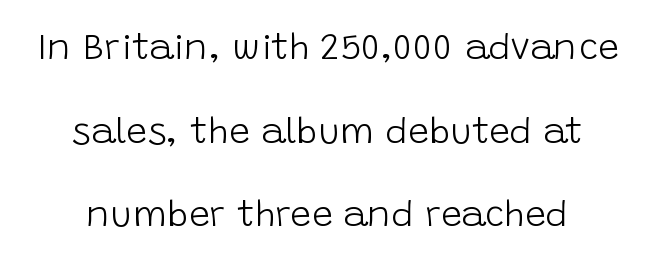
The image shows 37 px light sans-serif type, upright; set loose line spacing (2.26x), normal letter spacing, not underlined; low stroke contrast and a large x-height.
